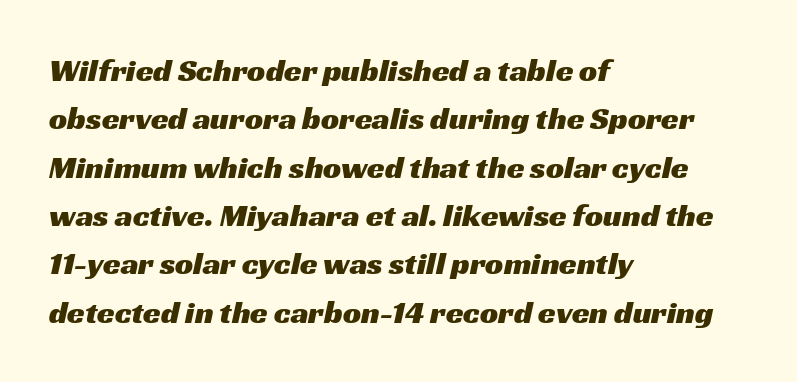
The image shows 32 px wide sans-serif type; set left-aligned, normal line spacing (1.51x), normal letter spacing, not underlined; medium stroke contrast and a medium x-height.
